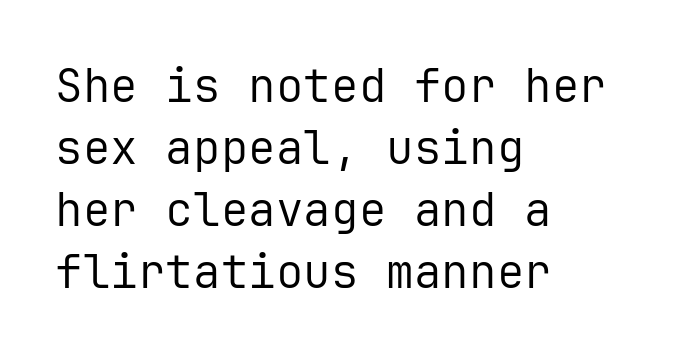
Each word holds together tightly as a unit, with standard inter-letter gaps. The area under the type is left untouched. These lines are set flush left with a ragged right edge. Stem width sits at or under what a default text font uses.
